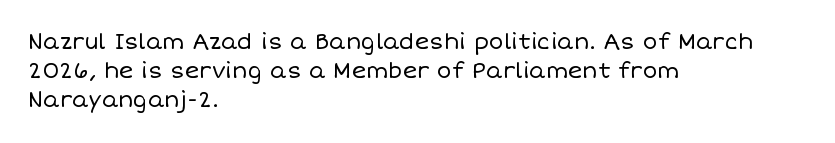
Q: Is the text bold? A: No.
Q: Is the text italic (slanted)? A: No, it is upright.
Q: Is the text underlined? A: No.
Q: How is the paragraph aligned? A: Left-aligned.
Q: Is the spacing between letters normal or unusually wide? A: Normal.
Q: Is the spacing between lines tight, normal or loose? A: Normal.
